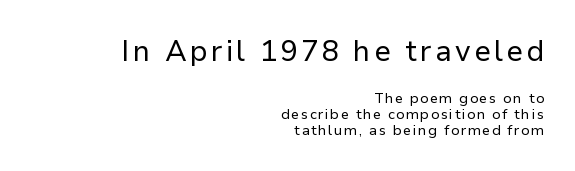
The image shows 29 px regular-weight sans-serif type, upright; set right-aligned, tight line spacing (1.15x), not underlined; the first (top) block is 2.07x larger; low stroke contrast and a medium x-height.
